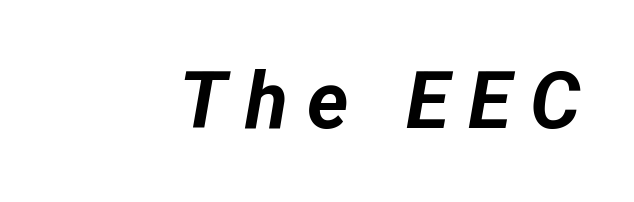
The image shows 79 px bold type, italic (leaning right); set unusually wide letter spacing (+0.24 em), not underlined; low stroke contrast and a medium x-height.
